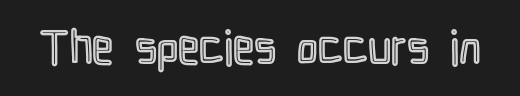
{"italic": "no", "width": "condensed", "x_height": "medium", "monospaced": "no", "underline": "no", "letter_spacing": "normal", "letter_spacing_em": 0.0, "glyph_px": 47}
